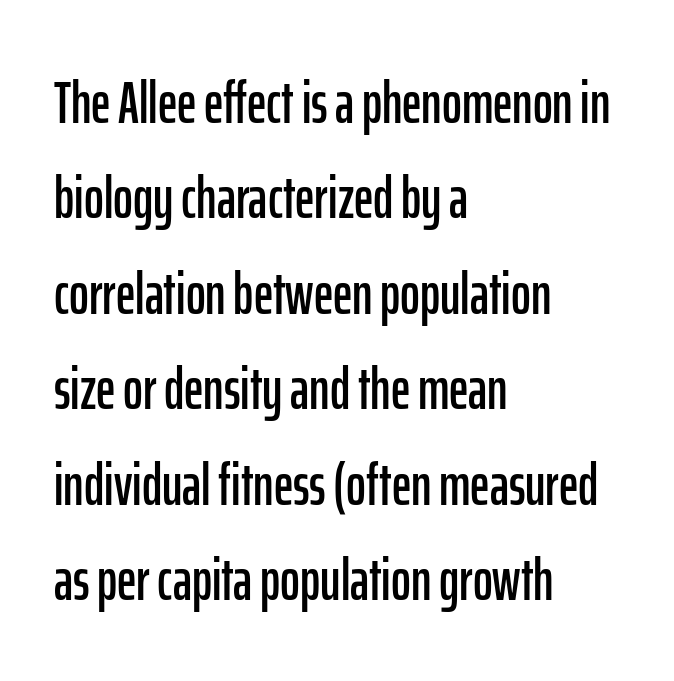
{"serif": "no", "italic": "no", "width": "condensed", "stroke_contrast": "low", "x_height": "medium", "monospaced": "no", "underline": "no", "align": "left", "line_spacing": "normal", "line_spacing_ratio": 1.59, "letter_spacing": "normal", "letter_spacing_em": 0.0, "glyph_px": 60}
